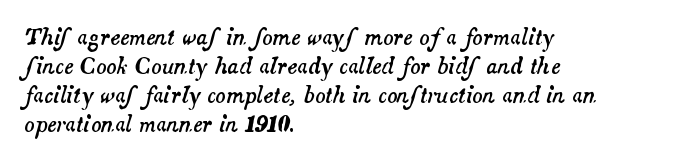
{"italic": "yes", "lean": "right", "slant_degrees": 14, "underline": "no", "align": "left", "line_spacing": "normal", "line_spacing_ratio": 1.38, "letter_spacing": "normal", "letter_spacing_em": 0.0, "glyph_px": 21}
